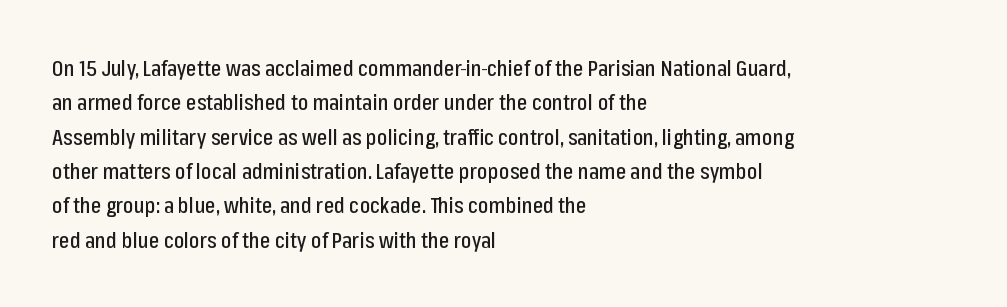
Teacher's note: observe the even left margin — that is flush-left alignment. The passage shown has conventional tracking throughout. It's the straight-up-and-down kind of type. The block of text has a typical density, with ordinary space between rows. The area under the type is left untouched.
